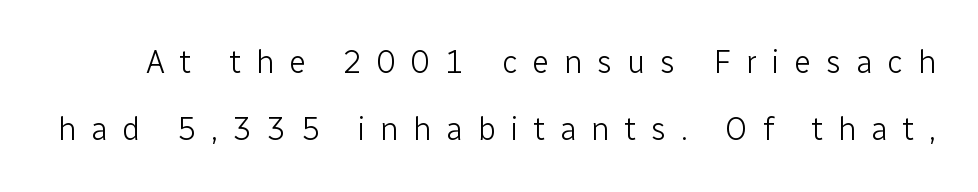
Is the stroke heavy? The answer is a plain regular-or-lighter. Someone cranked the tracking dial way up on this one. What's the leading like? Stretched, with rows far apart. Style check: upright. The typeface chosen for these lines omits serifs. Glance below the letters and you will spot only blank space.
